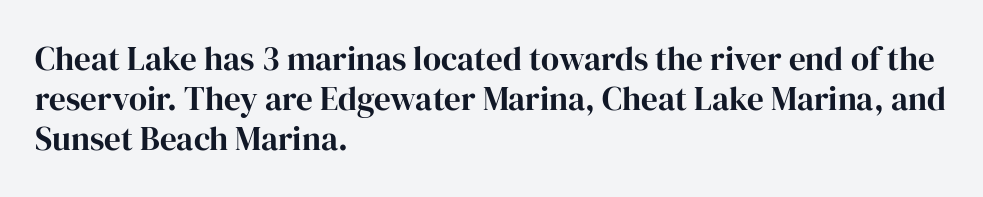
The typesetter chose a ragged-right arrangement here. Default kerning and tracking; the words read as compact shapes. You could not count columns in this text — the font is proportionally spaced. When letters stand straight like this, we call the style roman or upright.
